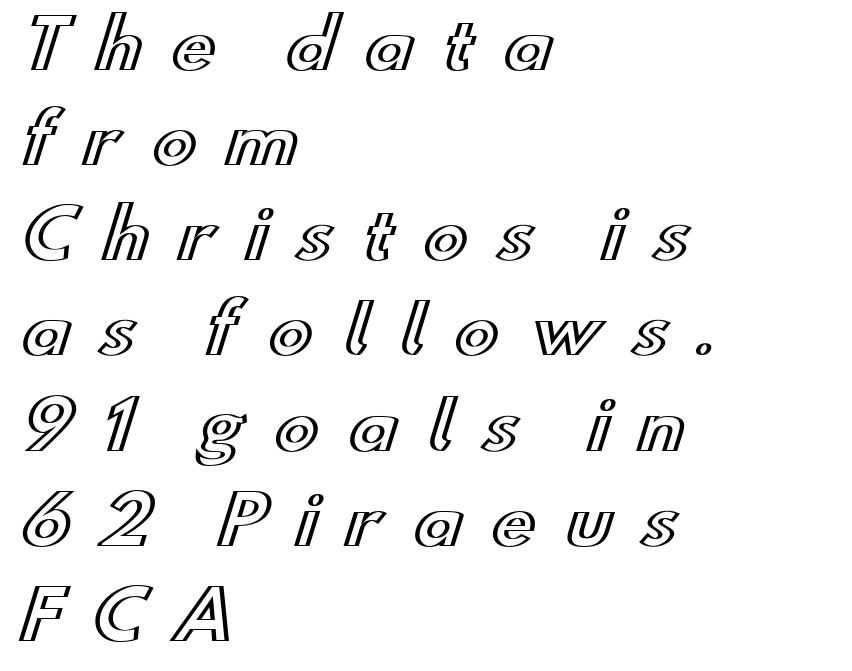
{"width": "wide", "x_height": "small", "monospaced": "no", "underline": "no", "align": "left", "line_spacing": "normal", "line_spacing_ratio": 1.42, "letter_spacing": "wide", "letter_spacing_em": 0.43, "glyph_px": 67}
